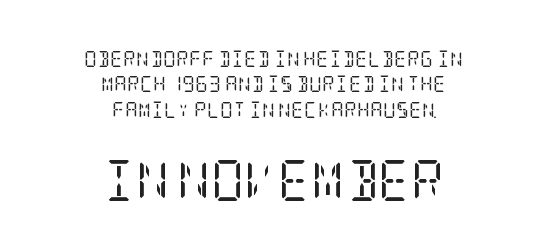
The image shows 41 px regular-weight, condensed serif type, upright; set centered, normal line spacing (1.58x), normal letter spacing, not underlined; the second (bottom) block is 2.56x larger; low stroke contrast and a large x-height.
